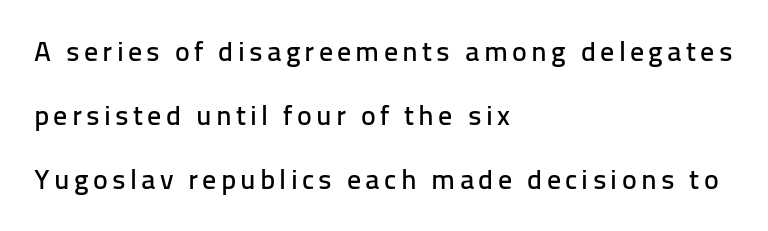
Q: Is the text italic (slanted)? A: No, it is upright.
Q: Is the typeface a serif or a sans-serif typeface? A: Sans-serif.
Q: Is the text underlined? A: No.
Q: How is the paragraph aligned? A: Left-aligned.
Q: Is the spacing between lines tight, normal or loose? A: Loose.
Q: Width (condensed, normal, or wide)? A: Normal.
Q: Stroke contrast? A: Low.
Q: x-height? A: Medium.
Q: Monospaced? A: No.
